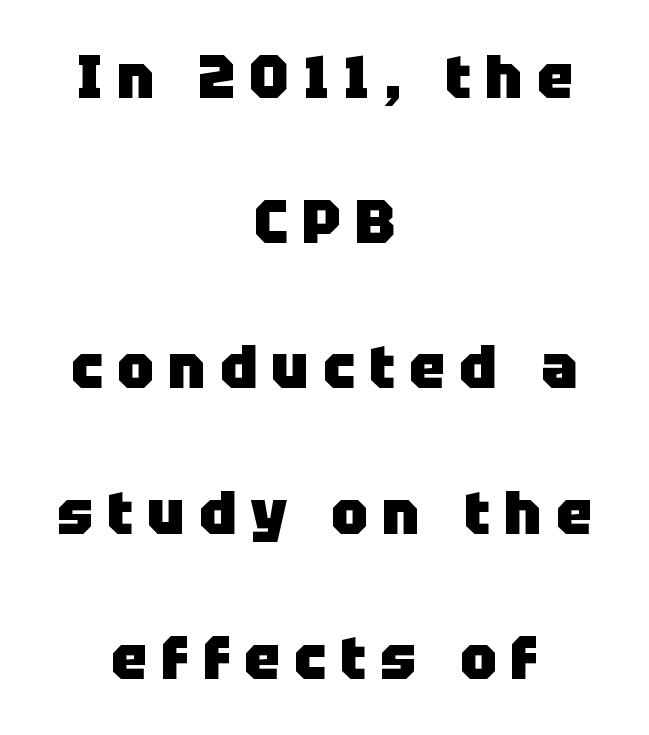
Q: Is the text bold? A: Yes.
Q: Is the text italic (slanted)? A: No, it is upright.
Q: Is the typeface a serif or a sans-serif typeface? A: Sans-serif.
Q: Is the text underlined? A: No.
Q: How is the paragraph aligned? A: Centered.
Q: Is the spacing between letters normal or unusually wide? A: Unusually wide.
Q: Is the spacing between lines tight, normal or loose? A: Loose.
Q: Width (condensed, normal, or wide)? A: Normal.
Q: Stroke contrast? A: Low.
Q: x-height? A: Large.
Q: Monospaced? A: No.
